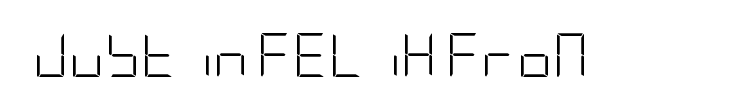
I'd call this a sans setting — the letters go barefoot. Italic: no, the glyphs are upright roman. Nobody touched the tracking dial on this one. Caption: face not bold, strokes unweighted. Check under the words: just untouched page.
